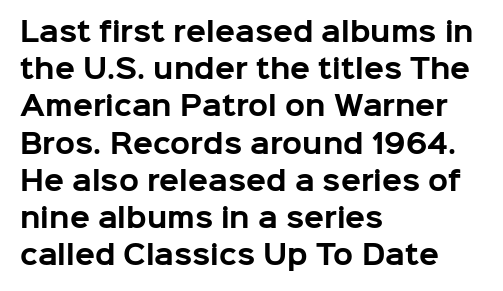
The image shows 26 px bold type, upright; set left-aligned, normal line spacing (1.43x), normal letter spacing, not underlined.
